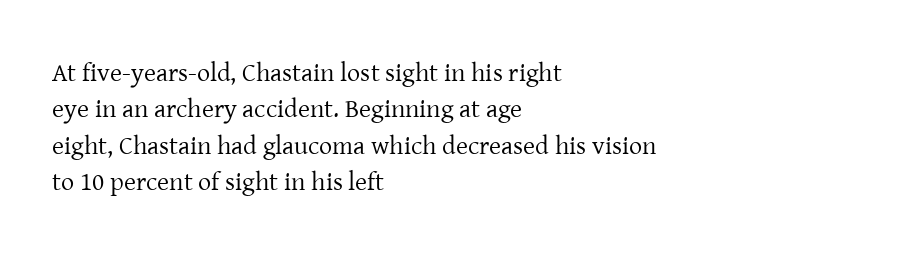
{"italic": "no", "bold": "no", "underline": "no", "align": "left", "line_spacing": "normal", "line_spacing_ratio": 1.4, "letter_spacing": "normal", "letter_spacing_em": 0.0, "glyph_px": 26}
